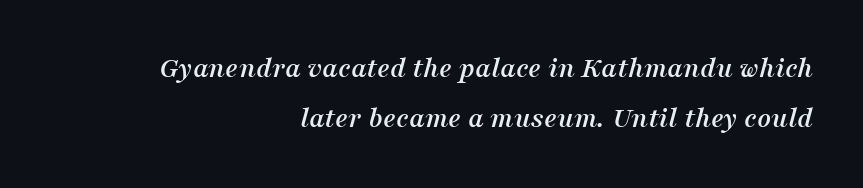
What stands out about the letter spacing? Nothing — it is the standard amount. Yep, those are serifs on the letters. Compared with ordinary roman type, these characters are visibly tilted. A typesetter would call this proportional, since set widths differ per character. What's the leading like? Ordinary, nothing unusual.
